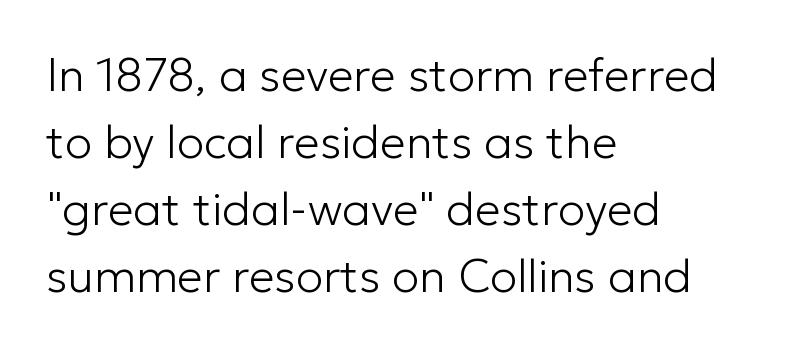
Short and long lines alike share a common starting point at left. Between one letter and the next there's only the usual sliver of space. Descenders are the only things crossing below the line. These lines are rendered in a variable-pitch font. Tall strokes in this sample are plumb rather than angled.
